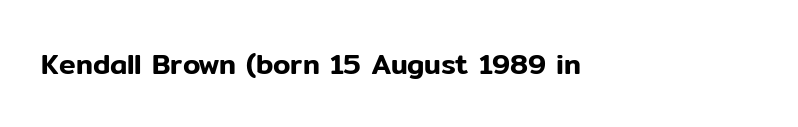
{"serif": "no", "italic": "no", "width": "normal", "stroke_contrast": "low", "x_height": "medium", "monospaced": "no", "underline": "no", "letter_spacing": "normal", "letter_spacing_em": 0.0, "glyph_px": 28}
